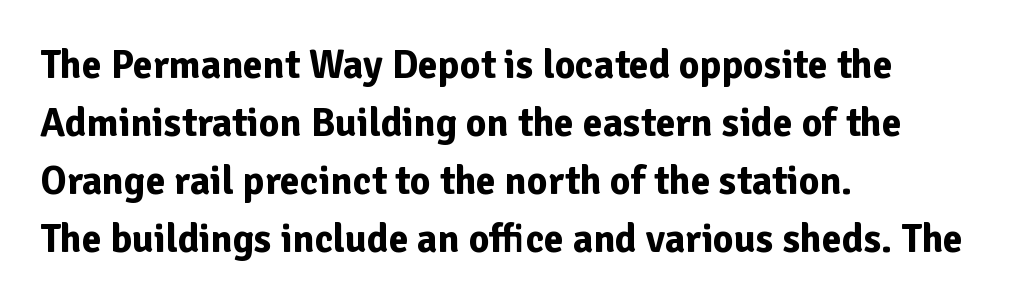
Q: Is the text bold? A: Yes.
Q: Is the text italic (slanted)? A: No, it is upright.
Q: Is the typeface a serif or a sans-serif typeface? A: Sans-serif.
Q: Is the text underlined? A: No.
Q: How is the paragraph aligned? A: Left-aligned.
Q: Is the spacing between letters normal or unusually wide? A: Normal.
Q: Is the spacing between lines tight, normal or loose? A: Normal.
Q: Width (condensed, normal, or wide)? A: Normal.
Q: Stroke contrast? A: Low.
Q: x-height? A: Medium.
Q: Monospaced? A: No.
